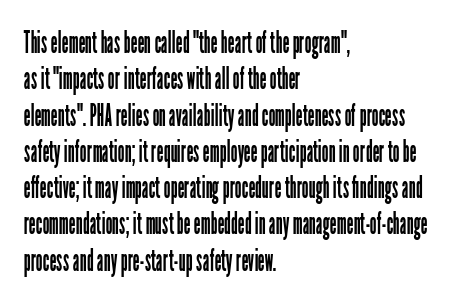
The image shows 30 px regular-weight, condensed sans-serif type, upright; set left-aligned, line spacing 1.21x, normal letter spacing, not underlined; low stroke contrast and a medium x-height.
